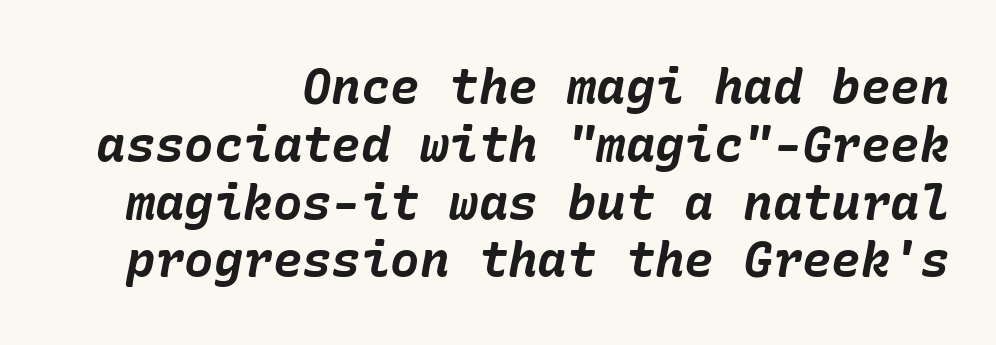
{"italic": "yes", "lean": "right", "slant_degrees": 10, "bold": "yes", "weight": "bold", "width": "normal", "stroke_contrast": "low", "x_height": "medium", "underline": "no", "align": "right", "line_spacing_ratio": 1.18, "letter_spacing": "normal", "letter_spacing_em": 0.0, "glyph_px": 49}
